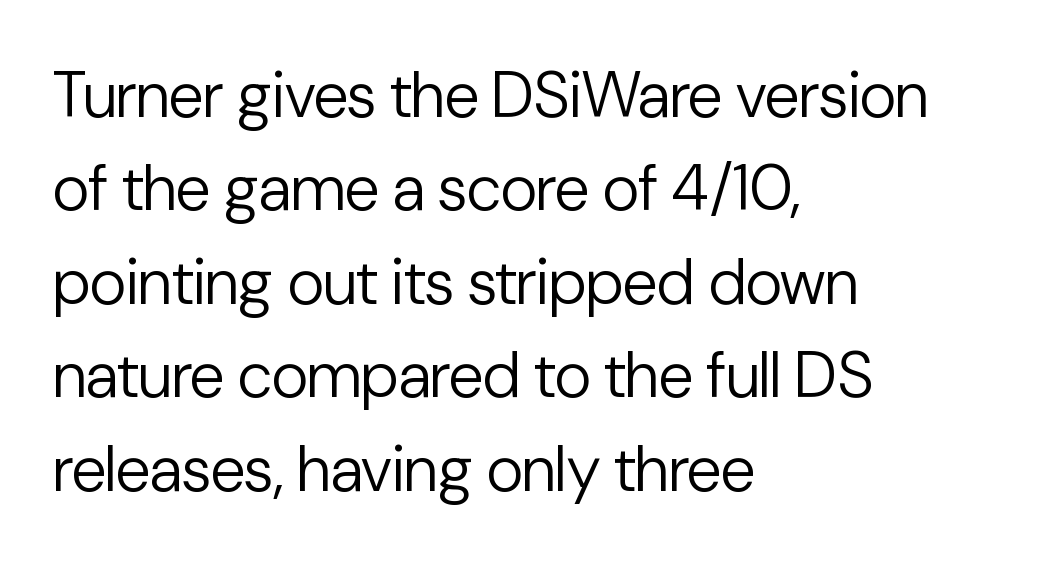
The type is set solid horizontally, with unmodified tracking. The words here are not underlined. This is the regular roman posture of the typeface. On a weight scale, this lands at 450 or below. Each letter keeps its own natural width here, so spacing adapts to shape. The space between consecutive lines is moderate.
